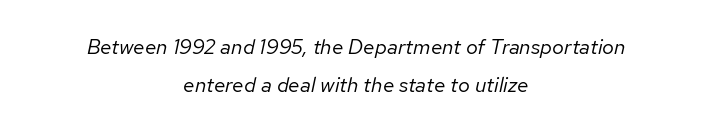
{"italic": "yes", "lean": "right", "slant_degrees": 12, "bold": "no", "underline": "no", "align": "center", "line_spacing_ratio": 1.8, "letter_spacing": "normal", "letter_spacing_em": 0.0, "glyph_px": 21}
